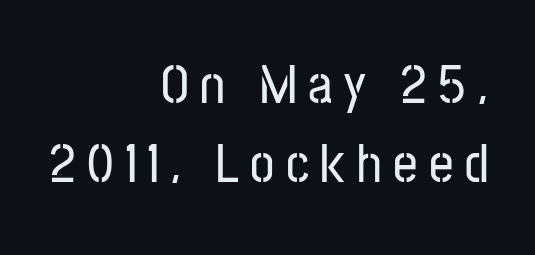
Q: Is the text italic (slanted)? A: No, it is upright.
Q: Is the typeface a serif or a sans-serif typeface? A: Sans-serif.
Q: Is the text underlined? A: No.
Q: How is the paragraph aligned? A: Right-aligned.
Q: Is the spacing between letters normal or unusually wide? A: Unusually wide.
Q: Is the spacing between lines tight, normal or loose? A: Normal.
Q: Width (condensed, normal, or wide)? A: Condensed.
Q: Stroke contrast? A: Low.
Q: x-height? A: Medium.
Q: Monospaced? A: No.
